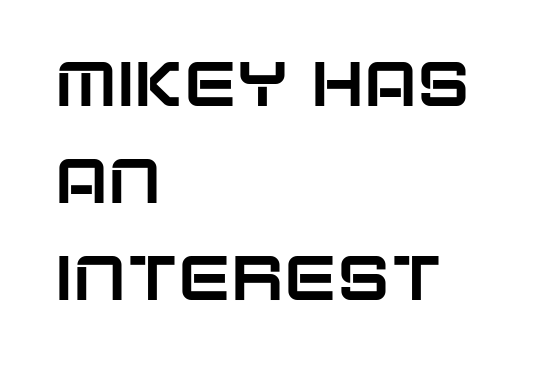
The image shows 63 px sans-serif type, upright; set left-aligned, normal line spacing (1.54x), normal letter spacing, not underlined; low stroke contrast and a large x-height.
